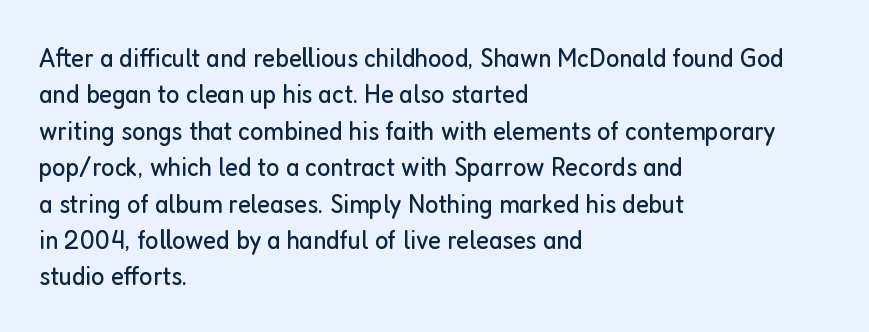
Weight class: somewhere from thin through regular. The paragraph has a hard left edge and a soft right edge. In terms of posture, this sample is upright. You can tell from the bare stems that sans-serif type was used.
